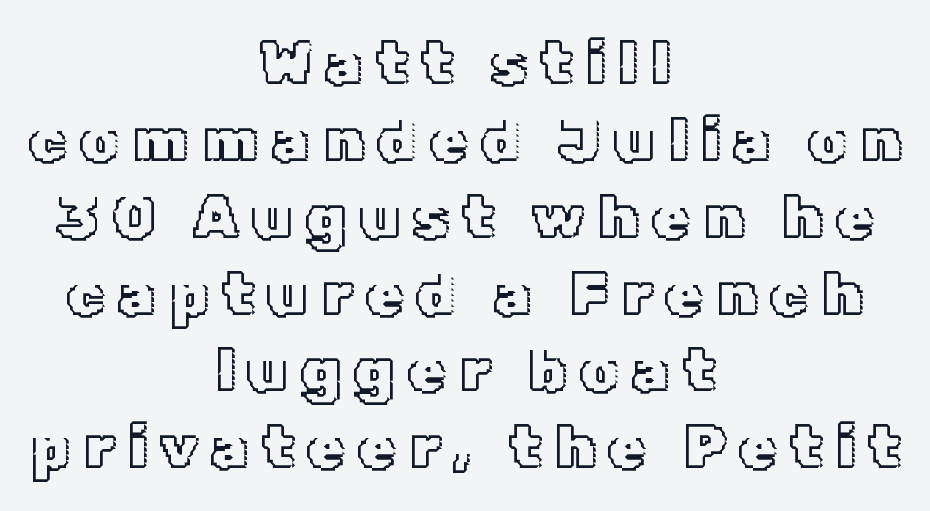
The image shows 61 px text type, upright; set centered, normal line spacing (1.26x), unusually wide letter spacing (+0.21 em), not underlined; a medium x-height.
